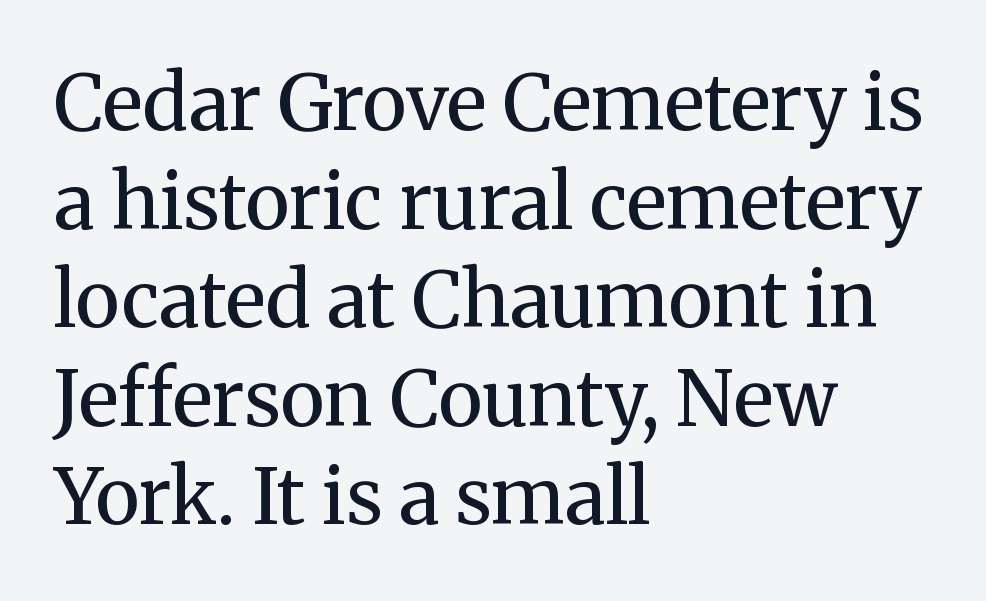
The image shows 77 px regular-weight serif type, upright; set left-aligned, normal line spacing (1.28x), normal letter spacing, not underlined; medium stroke contrast and a medium x-height.
